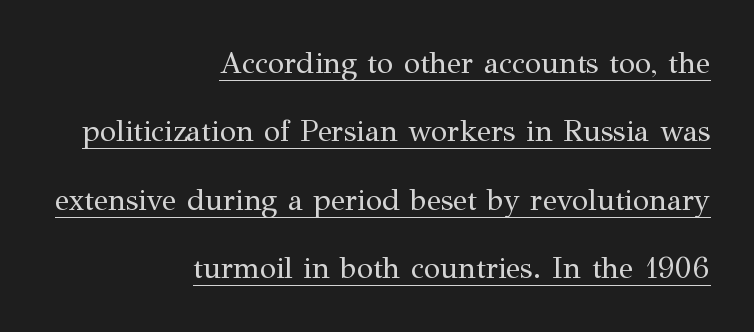
{"serif": "yes", "italic": "no", "bold": "no", "weight": "regular", "width": "normal", "stroke_contrast": "medium", "x_height": "medium", "monospaced": "no", "underline": "yes", "align": "right", "line_spacing": "loose", "line_spacing_ratio": 2.28, "letter_spacing": "normal", "letter_spacing_em": 0.0, "glyph_px": 30}
